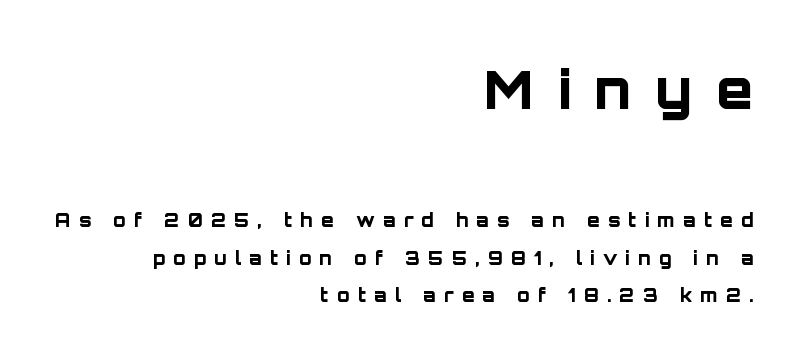
Q: Is the text bold? A: Yes.
Q: Is the text italic (slanted)? A: No, it is upright.
Q: Is the typeface a serif or a sans-serif typeface? A: Sans-serif.
Q: Is the text underlined? A: No.
Q: How is the paragraph aligned? A: Right-aligned.
Q: Is the spacing between letters normal or unusually wide? A: Unusually wide.
Q: Is the spacing between lines tight, normal or loose? A: Loose.
Q: Which block of text is set in a larger size, the first (top) or the second (bottom)? A: The first (top) one.
Q: Width (condensed, normal, or wide)? A: Normal.
Q: Stroke contrast? A: Low.
Q: x-height? A: Large.
Q: Monospaced? A: No.
